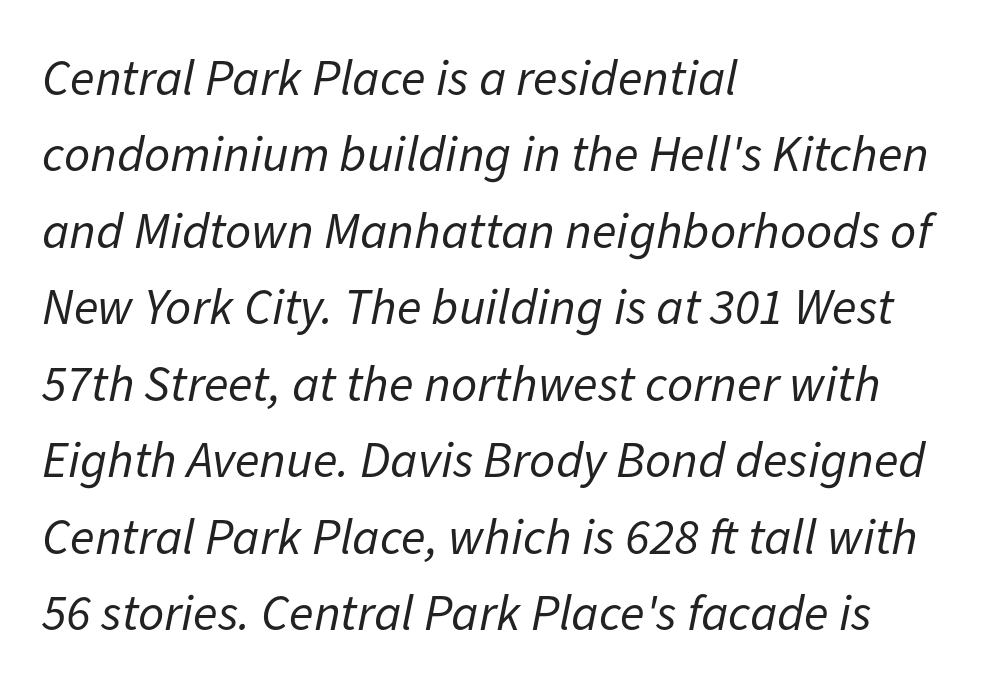
Q: Is the text bold? A: No.
Q: Is the text italic (slanted)? A: Yes, it leans right by about 11 degrees.
Q: Is the text underlined? A: No.
Q: How is the paragraph aligned? A: Left-aligned.
Q: Is the spacing between letters normal or unusually wide? A: Normal.
Q: Is the spacing between lines tight, normal or loose? A: Normal.
Q: Width (condensed, normal, or wide)? A: Normal.
Q: Stroke contrast? A: Low.
Q: x-height? A: Medium.
Q: Monospaced? A: No.
